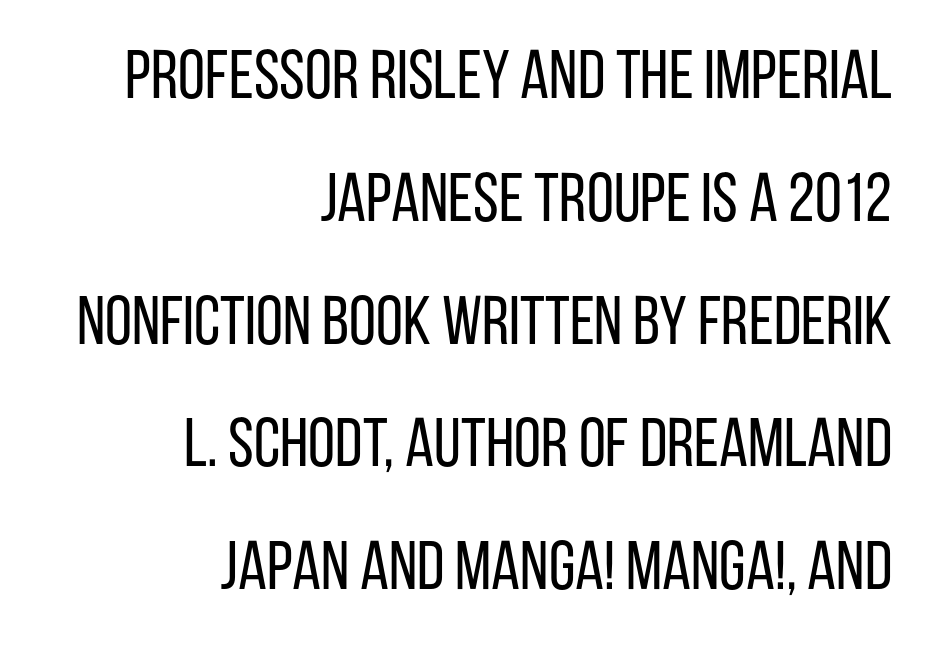
The rendering uses natural spacing where letterforms have individual widths. Counters stay open thanks to moderate or lighter strokes. These lines are set flush right with a ragged left edge. A sans-serif font was chosen for this passage. The type is set solid horizontally, with unmodified tracking.
